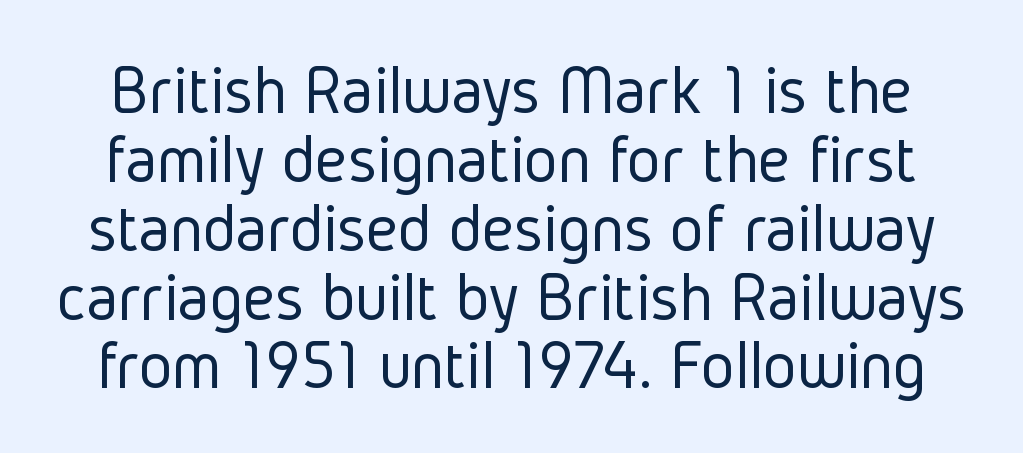
{"serif": "no", "italic": "no", "bold": "no", "weight": "light", "width": "condensed", "stroke_contrast": "low", "x_height": "medium", "monospaced": "no", "underline": "no", "line_spacing": "tight", "line_spacing_ratio": 0.97, "letter_spacing": "normal", "letter_spacing_em": 0.0, "glyph_px": 71}
